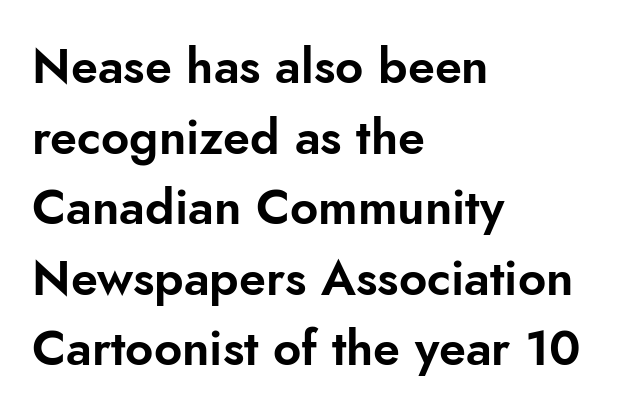
{"serif": "no", "italic": "no", "width": "normal", "stroke_contrast": "low", "x_height": "small", "monospaced": "no", "underline": "no", "align": "left", "line_spacing": "normal", "line_spacing_ratio": 1.44, "letter_spacing": "normal", "letter_spacing_em": 0.0, "glyph_px": 49}
